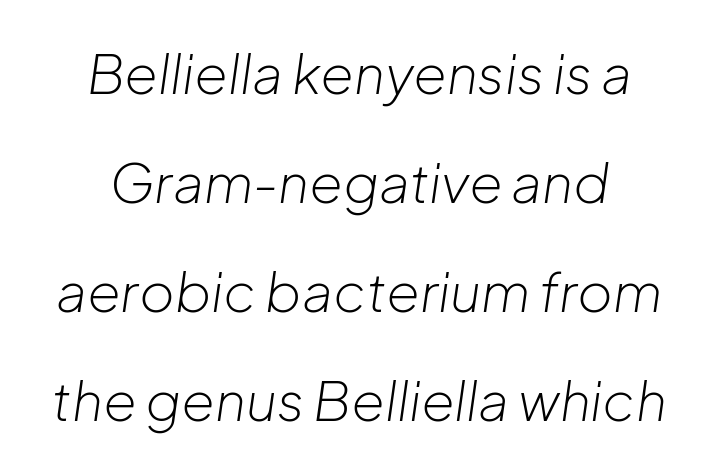
{"italic": "yes", "lean": "right", "slant_degrees": 8, "bold": "no", "weight": "light", "width": "normal", "stroke_contrast": "low", "x_height": "medium", "monospaced": "no", "underline": "no", "line_spacing": "loose", "line_spacing_ratio": 2.02, "letter_spacing": "normal", "letter_spacing_em": 0.0, "glyph_px": 54}
